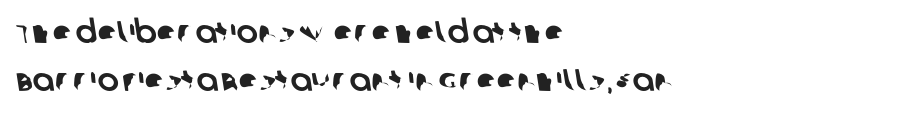
Q: Is the typeface a serif or a sans-serif typeface? A: Sans-serif.
Q: Is the text underlined? A: No.
Q: How is the paragraph aligned? A: Left-aligned.
Q: Is the spacing between letters normal or unusually wide? A: Normal.
Q: Is the spacing between lines tight, normal or loose? A: Normal.
Q: Width (condensed, normal, or wide)? A: Normal.
Q: Stroke contrast? A: Low.
Q: x-height? A: Large.
Q: Monospaced? A: No.
